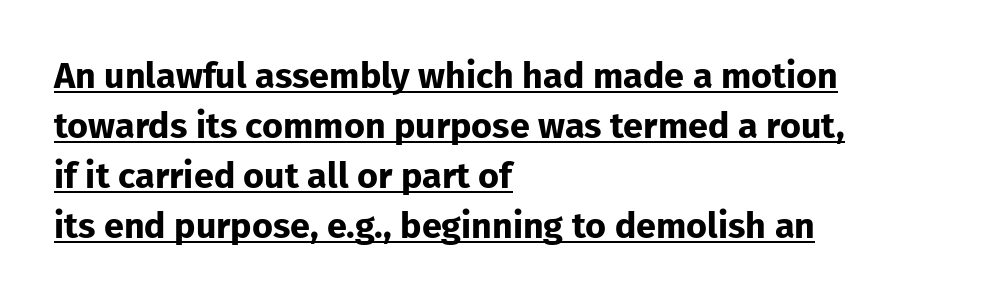
Grotesque or geometric, the face here clearly has no serifs. These characters rest on top of a visible drawn line. Evenly set lines give the paragraph a standard silhouette. In terms of letterspacing, this is plain default setting.
